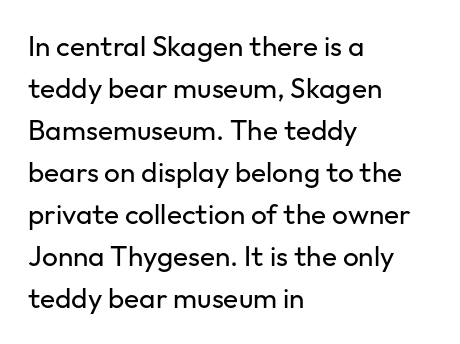
The horizontal fit of the characters is conventional and even. Unlike a traditional serif, this face leaves its strokes unadorned. You could not count columns in this text — the font is proportionally spaced. Italic? Not at all — the glyphs are vertical. The face looks like a standard text weight, possibly lighter.
